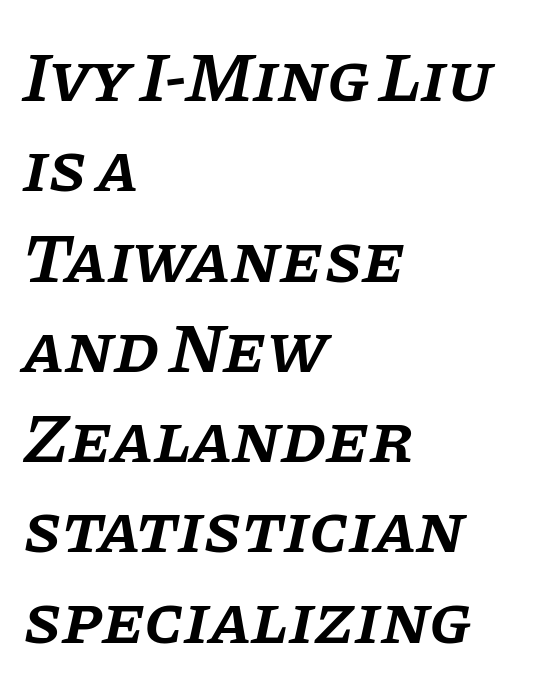
Proportional: the letters do not fall into vertical columns. Underline: absent. Posture: slanted. The font family rendered here belongs to the serif group. What stands out about the letter spacing? Nothing — it is the standard amount.
